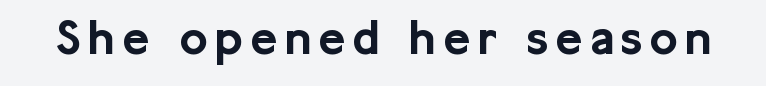
Q: Is the text italic (slanted)? A: No, it is upright.
Q: Is the typeface a serif or a sans-serif typeface? A: Sans-serif.
Q: Is the text underlined? A: No.
Q: Width (condensed, normal, or wide)? A: Normal.
Q: Stroke contrast? A: Low.
Q: x-height? A: Medium.
Q: Monospaced? A: No.
